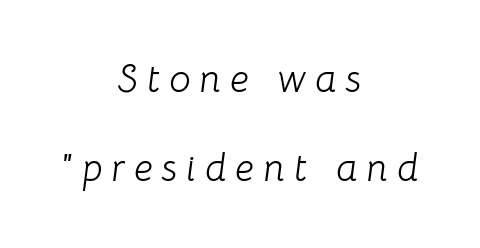
Line spacing here is loose. Only glyphs here, with clear space below each row. The rendering inserts visible extra space after every character. The strokes carry an ordinary text weight at most. Alignment: centered. If you drew a line through each stem, it would be angled.
